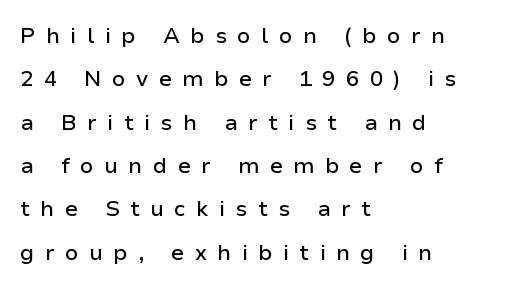
The image shows 22 px text type, upright; set left-aligned, loose line spacing (1.97x), unusually wide letter spacing (+0.47 em), not underlined.
